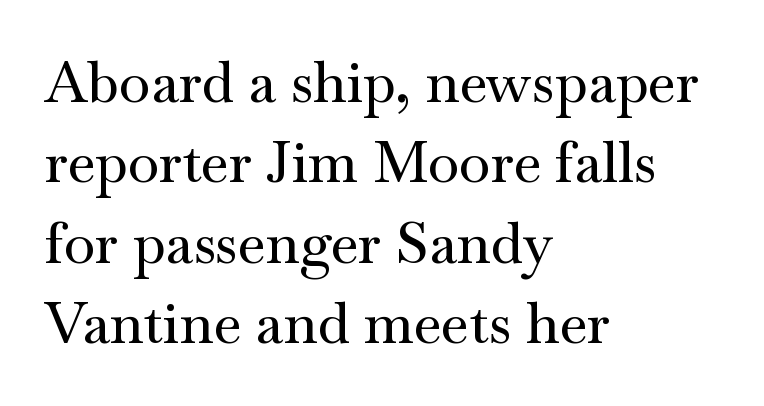
Nope, not italic — everything's standing straight. Small tapered or slab feet sit at the stroke ends, so this counts as serif. A student would call this left alignment; a typographer would say flush left, rag right. Rule under the text: the space is simply empty. Whoever set this chose a conventional vertical rhythm. The letters advance in unequal steps, a hallmark of proportional type.
